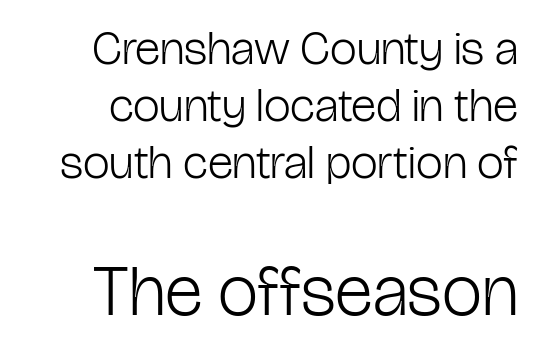
{"serif": "no", "italic": "no", "bold": "no", "weight": "light", "width": "condensed", "stroke_contrast": "low", "x_height": "medium", "monospaced": "no", "underline": "no", "line_spacing_ratio": 1.19, "letter_spacing": "normal", "letter_spacing_em": 0.0, "larger_block": "second", "size_ratio": 1.5, "glyph_px": 72}
